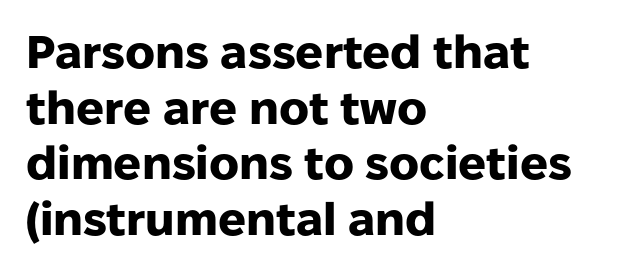
The image shows 46 px heavy sans-serif type, upright; set left-aligned, line spacing 1.21x, normal letter spacing, not underlined; low stroke contrast and a medium x-height.
